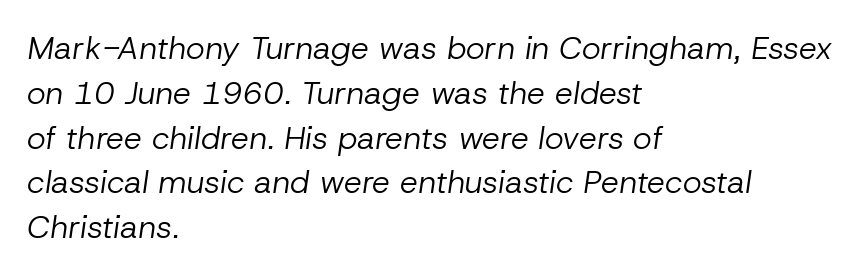
Q: Is the text bold? A: No.
Q: Is the text italic (slanted)? A: Yes, it leans right by about 8 degrees.
Q: Is the text underlined? A: No.
Q: How is the paragraph aligned? A: Left-aligned.
Q: Is the spacing between letters normal or unusually wide? A: Normal.
Q: Is the spacing between lines tight, normal or loose? A: Normal.
Q: Width (condensed, normal, or wide)? A: Normal.
Q: Stroke contrast? A: Low.
Q: x-height? A: Medium.
Q: Monospaced? A: No.
